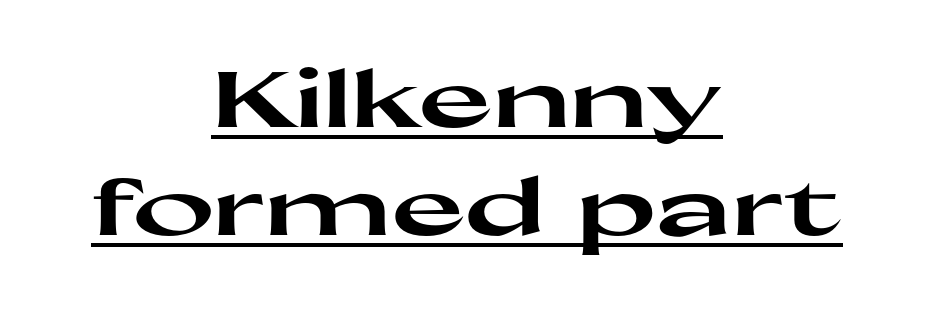
The image shows 79 px heavy, wide sans-serif type, upright; set centered, normal line spacing (1.37x), normal letter spacing, underlined; high stroke contrast and a medium x-height.
